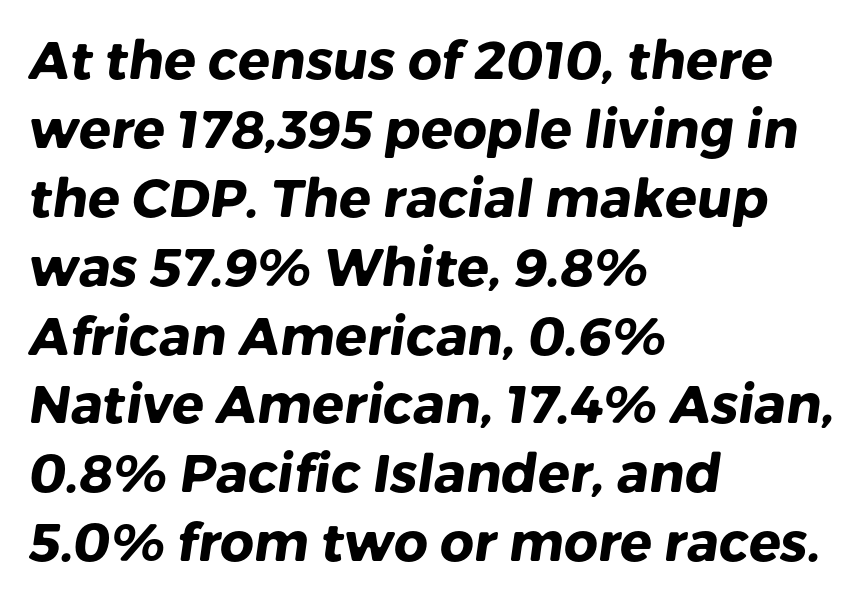
{"serif": "no", "bold": "yes", "weight": "heavy", "width": "normal", "stroke_contrast": "low", "x_height": "medium", "monospaced": "no", "underline": "no", "align": "left", "line_spacing": "normal", "line_spacing_ratio": 1.3, "letter_spacing": "normal", "letter_spacing_em": 0.0, "glyph_px": 53}
